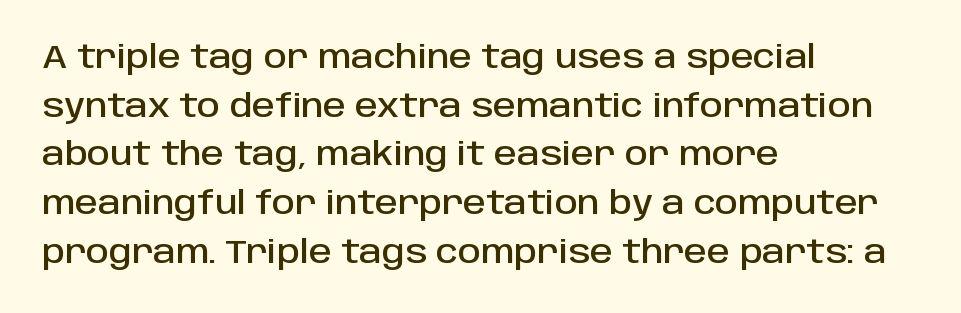
The image shows 32 px sans-serif type, upright; set left-aligned, normal line spacing (1.52x), normal letter spacing, not underlined; low stroke contrast and a large x-height.
